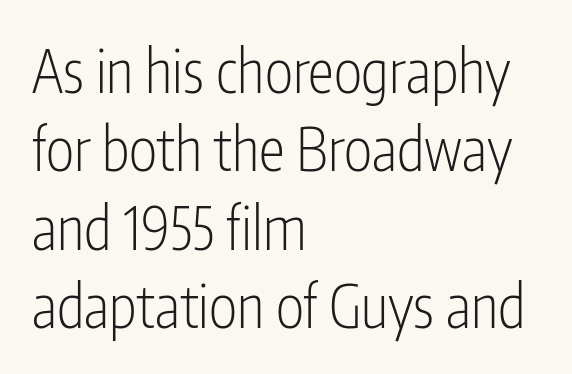
Q: Is the text bold? A: No.
Q: Is the text italic (slanted)? A: No, it is upright.
Q: Is the typeface a serif or a sans-serif typeface? A: Sans-serif.
Q: Is the text underlined? A: No.
Q: How is the paragraph aligned? A: Left-aligned.
Q: Is the spacing between letters normal or unusually wide? A: Normal.
Q: Is the spacing between lines tight, normal or loose? A: Normal.
Q: Width (condensed, normal, or wide)? A: Condensed.
Q: Stroke contrast? A: Low.
Q: x-height? A: Medium.
Q: Monospaced? A: No.
